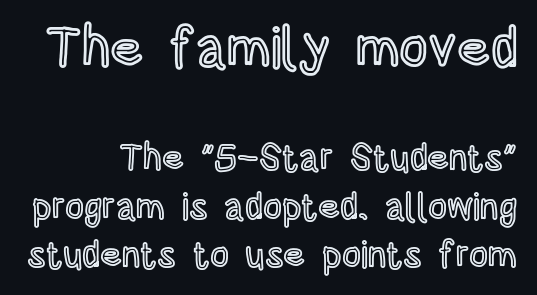
Q: Is the text italic (slanted)? A: No, it is upright.
Q: Is the text underlined? A: No.
Q: Is the spacing between letters normal or unusually wide? A: Normal.
Q: Is the spacing between lines tight, normal or loose? A: Normal.
Q: Which block of text is set in a larger size, the first (top) or the second (bottom)? A: The first (top) one.
Q: Width (condensed, normal, or wide)? A: Condensed.
Q: x-height? A: Large.
Q: Monospaced? A: No.
